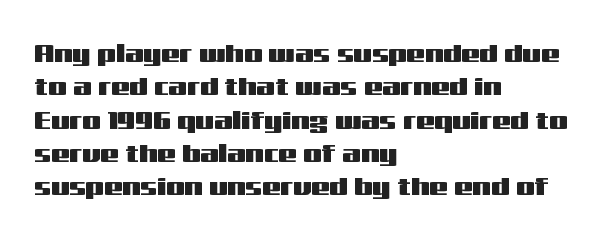
Beneath every word, the page is bare. Evenly set lines give the paragraph a standard silhouette. The compositor pushed each line to the left boundary. Spacing between characters is what you'd get straight out of the box. When letters stand straight like this, we call the style roman or upright.
